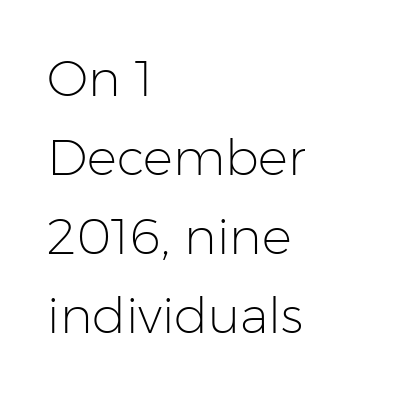
The area under the type is left untouched. This sample is left-justified, so line endings fall wherever the words run out. Caption: standard tracking, unaltered. Does the lettering tilt? It doesn't — this is upright. Each stroke keeps to a modest, everyday thickness or less.
